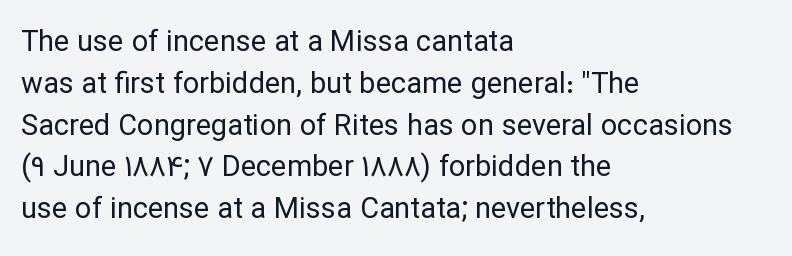
The strokes carry an ordinary text weight at most. Here the glyphs are tracked normally, forming tight word shapes. Stroke terminals: plain, sans-serif. Honestly, there is no underline to notice here at all.
